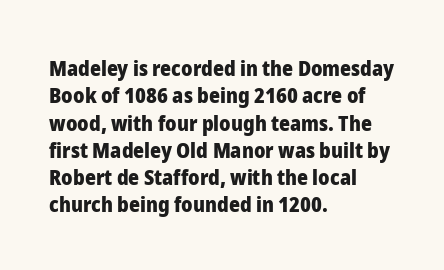
The rendering anchors every line to the left-hand side. This is the regular roman posture of the typeface. A normal amount of white space separates one row of letters from the next. The face used here is rendered with its standard letterfit. A clean baseline with only descenders dipping below it. The sample has been set heavy, in full bold.
